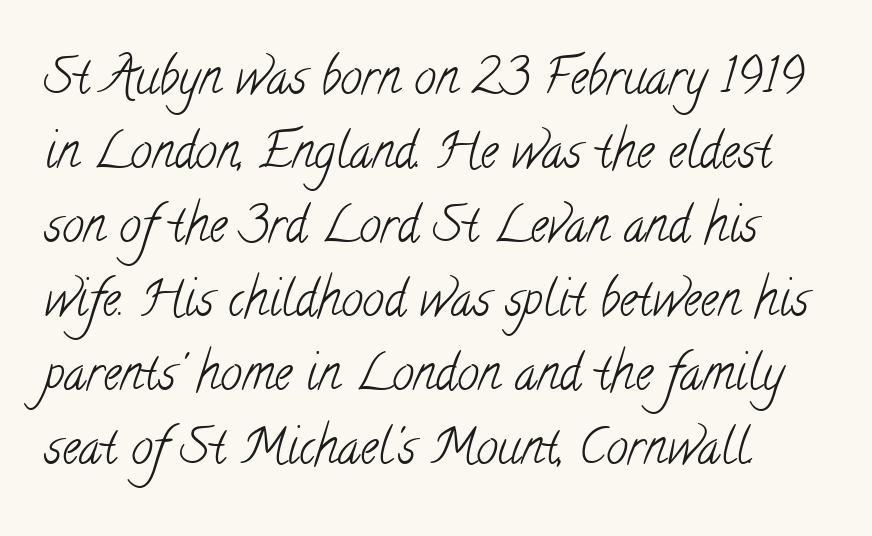
{"serif": "yes", "bold": "no", "weight": "light", "width": "condensed", "stroke_contrast": "low", "x_height": "small", "monospaced": "no", "underline": "no", "line_spacing": "normal", "line_spacing_ratio": 1.51, "letter_spacing": "normal", "letter_spacing_em": 0.0, "glyph_px": 49}
